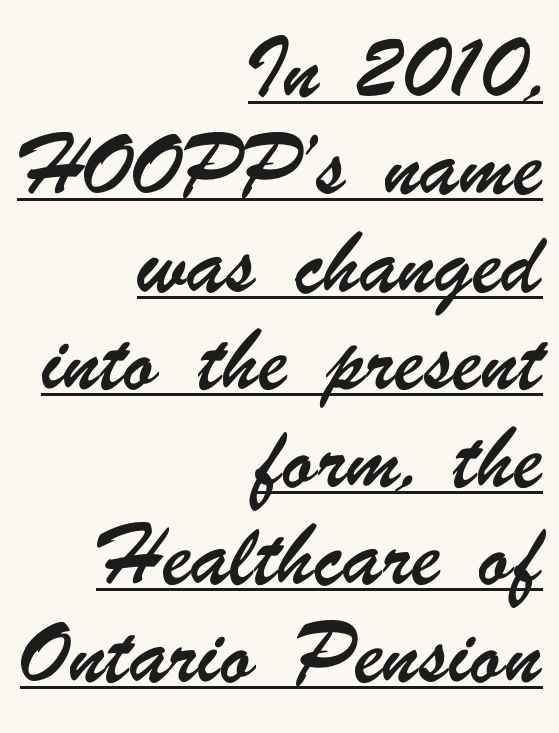
The image shows 39 px condensed sans-serif type; set right-aligned, loose line spacing (2.5x), normal letter spacing, underlined; low stroke contrast and a small x-height.
